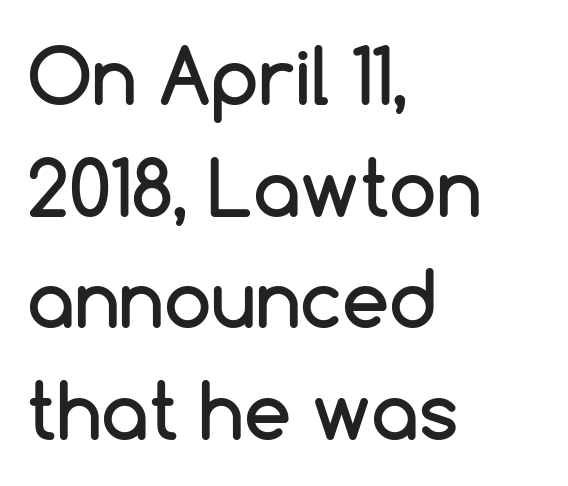
{"serif": "no", "italic": "no", "width": "normal", "stroke_contrast": "low", "x_height": "medium", "monospaced": "no", "underline": "no", "align": "left", "line_spacing": "normal", "line_spacing_ratio": 1.47, "letter_spacing": "normal", "letter_spacing_em": 0.0, "glyph_px": 76}
